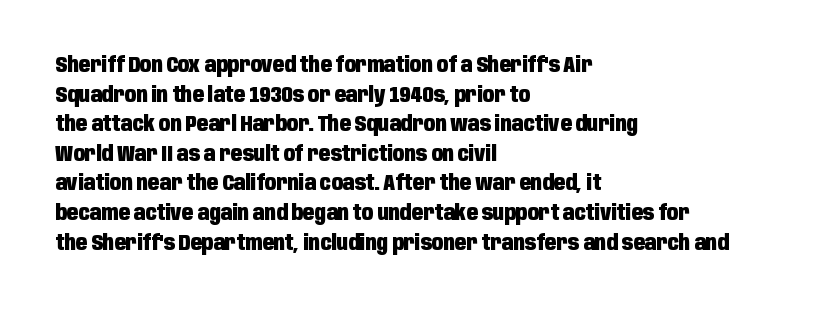
Q: Is the text bold? A: Yes.
Q: Is the text italic (slanted)? A: No, it is upright.
Q: Is the text underlined? A: No.
Q: How is the paragraph aligned? A: Left-aligned.
Q: Is the spacing between letters normal or unusually wide? A: Normal.
Q: Is the spacing between lines tight, normal or loose? A: Normal.
